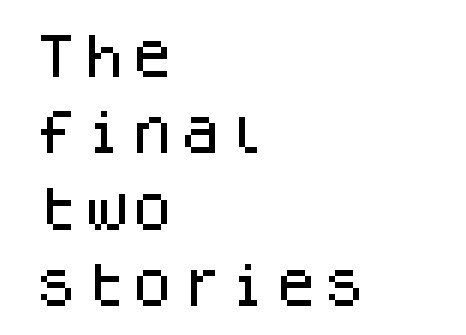
Q: Is the text italic (slanted)? A: No, it is upright.
Q: Is the typeface a serif or a sans-serif typeface? A: Sans-serif.
Q: Is the text underlined? A: No.
Q: How is the paragraph aligned? A: Left-aligned.
Q: Is the spacing between letters normal or unusually wide? A: Normal.
Q: Is the spacing between lines tight, normal or loose? A: Normal.
Q: Width (condensed, normal, or wide)? A: Normal.
Q: Stroke contrast? A: Low.
Q: x-height? A: Large.
Q: Monospaced? A: Yes.
